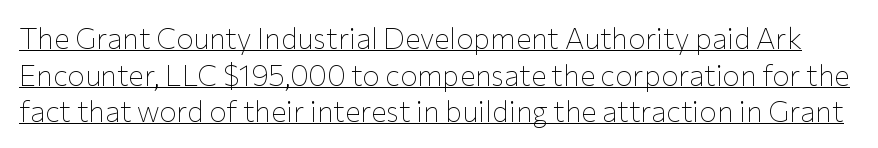
{"serif": "no", "italic": "no", "bold": "no", "weight": "thin", "width": "normal", "stroke_contrast": "low", "x_height": "medium", "monospaced": "no", "underline": "yes", "line_spacing": "normal", "line_spacing_ratio": 1.26, "letter_spacing": "normal", "letter_spacing_em": 0.0, "glyph_px": 29}
